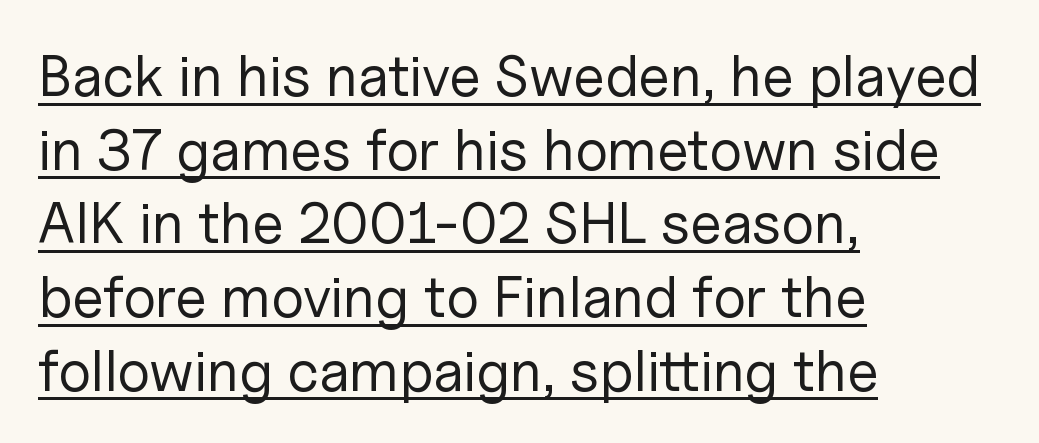
Q: Is the text bold? A: No.
Q: Is the text italic (slanted)? A: No, it is upright.
Q: Is the typeface a serif or a sans-serif typeface? A: Sans-serif.
Q: Is the text underlined? A: Yes.
Q: How is the paragraph aligned? A: Left-aligned.
Q: Is the spacing between letters normal or unusually wide? A: Normal.
Q: Is the spacing between lines tight, normal or loose? A: Normal.
Q: Width (condensed, normal, or wide)? A: Normal.
Q: Stroke contrast? A: Low.
Q: x-height? A: Medium.
Q: Monospaced? A: No.
